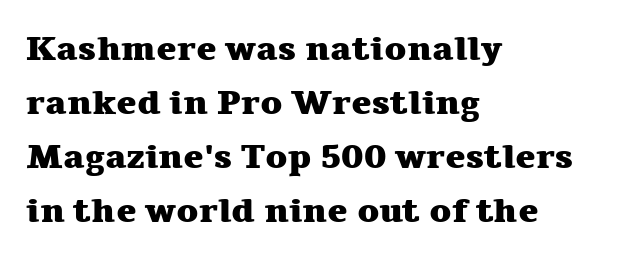
{"serif": "yes", "italic": "no", "bold": "yes", "weight": "heavy", "width": "wide", "stroke_contrast": "medium", "x_height": "medium", "monospaced": "no", "underline": "no", "align": "left", "line_spacing": "normal", "line_spacing_ratio": 1.59, "letter_spacing": "normal", "letter_spacing_em": 0.0, "glyph_px": 34}
